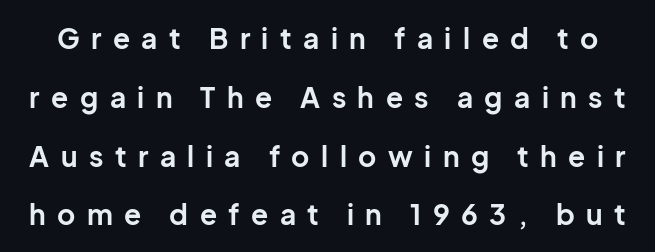
The image shows 28 px bold sans-serif type, upright; set loose line spacing (2.1x), unusually wide letter spacing (+0.41 em), not underlined; low stroke contrast and a medium x-height.
